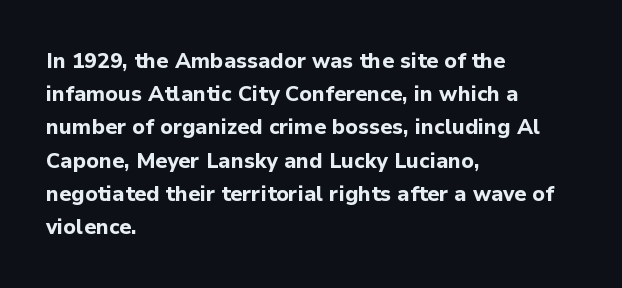
The image shows 21 px bold type, upright; set left-aligned, normal line spacing (1.58x), normal letter spacing, not underlined.
